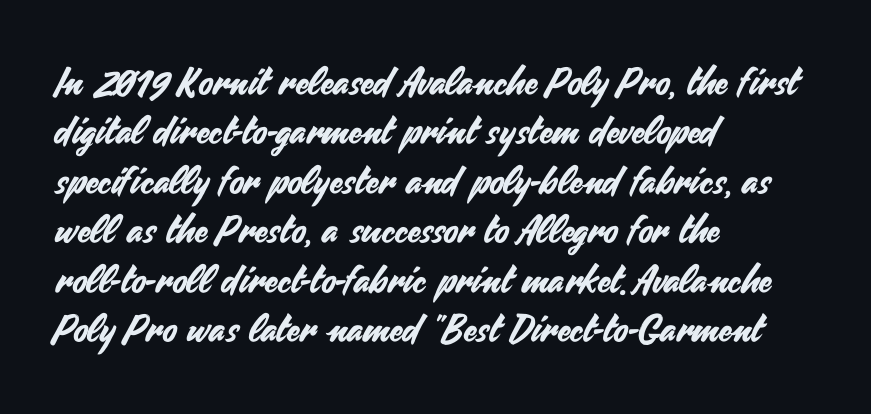
{"serif": "no", "width": "normal", "stroke_contrast": "medium", "x_height": "small", "monospaced": "no", "underline": "no", "align": "left", "line_spacing": "normal", "line_spacing_ratio": 1.3, "letter_spacing": "normal", "letter_spacing_em": 0.0, "glyph_px": 38}
